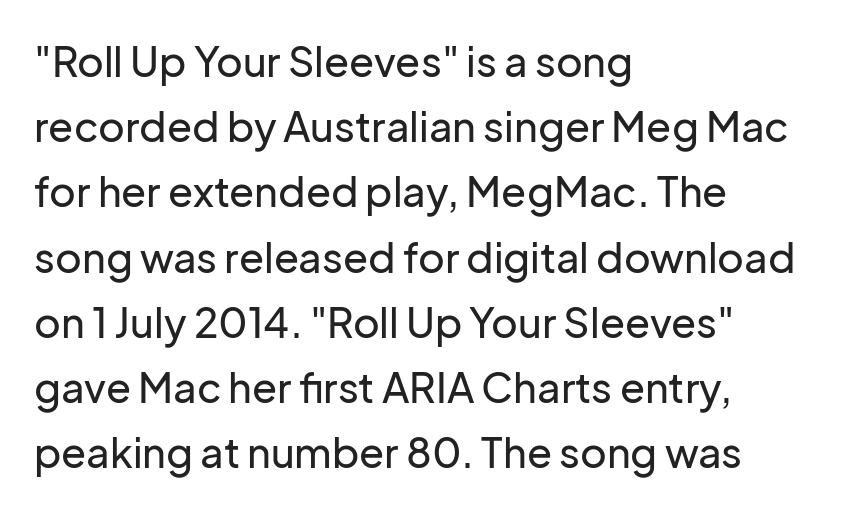
The image shows 41 px sans-serif type, upright; set left-aligned, normal line spacing (1.59x), normal letter spacing, not underlined; low stroke contrast and a medium x-height.
